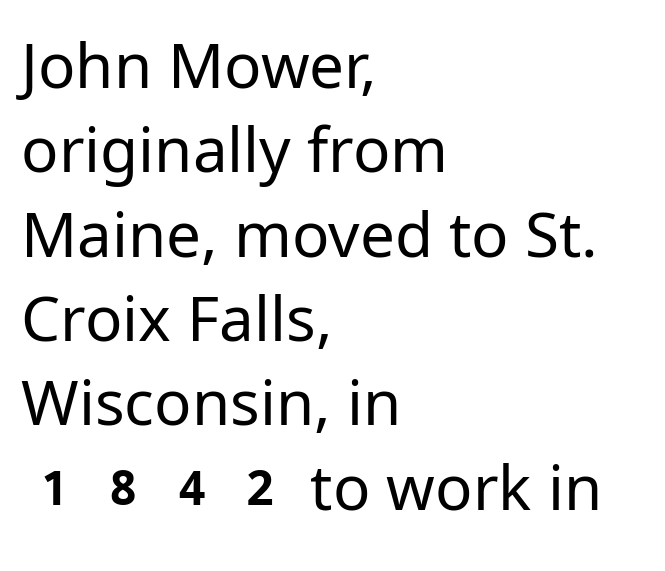
Q: Is the text bold? A: No.
Q: Is the text italic (slanted)? A: No, it is upright.
Q: Is the typeface a serif or a sans-serif typeface? A: Sans-serif.
Q: Is the text underlined? A: No.
Q: How is the paragraph aligned? A: Left-aligned.
Q: Is the spacing between letters normal or unusually wide? A: Normal.
Q: Is the spacing between lines tight, normal or loose? A: Normal.
Q: Width (condensed, normal, or wide)? A: Normal.
Q: Stroke contrast? A: Low.
Q: x-height? A: Medium.
Q: Monospaced? A: No.
